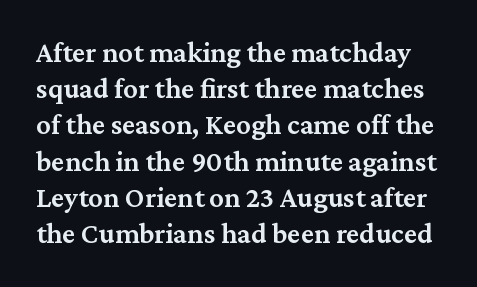
Spacing verdict: proportional, widths tailored to each character. To sum up the face: it has serifs. The rendering uses a moderate line-height, typical for paragraphs. The passage shown is not underscored anywhere. The letterforms sit shoulder to shoulder at normal distance. Nope, not italic — everything's standing straight.
